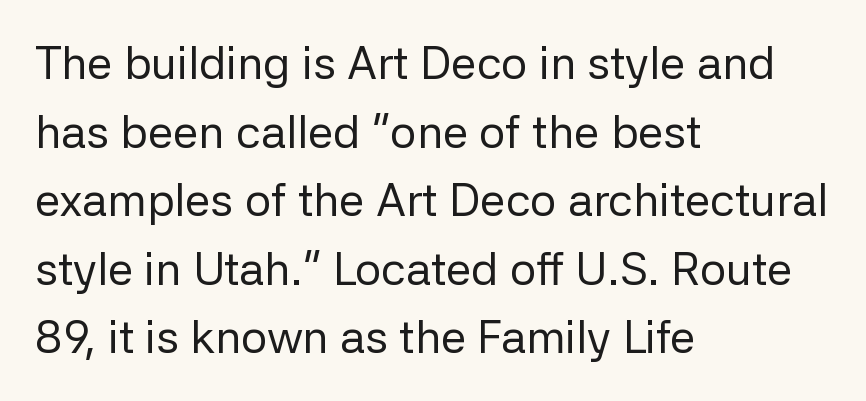
These lines keep a tight, regular rhythm from letter to letter. No word sits above an underline. The font sits on the lighter half of the weight spectrum, regular included. The rows are spaced the way most documents space them. The paragraph shown leans on its left margin.
